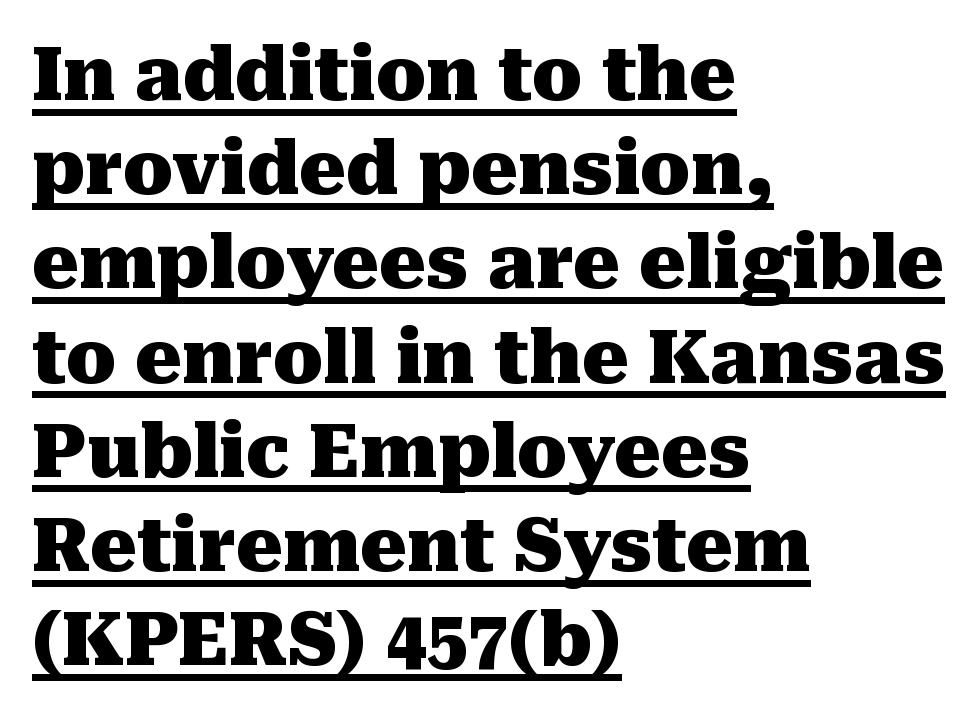
{"serif": "yes", "italic": "no", "bold": "yes", "weight": "heavy", "width": "normal", "stroke_contrast": "medium", "x_height": "medium", "monospaced": "no", "underline": "yes", "align": "left", "line_spacing": "normal", "line_spacing_ratio": 1.29, "letter_spacing": "normal", "letter_spacing_em": 0.0, "glyph_px": 73}
